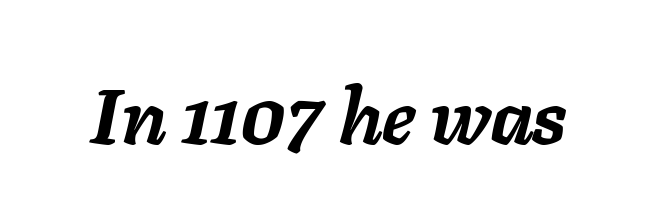
Characters are canted at an angle relative to the baseline's perpendicular. Proportional: the letters do not fall into vertical columns. Nobody touched the tracking dial on this one. Weight check: bold — yes, fully. The area under the type is left untouched.
